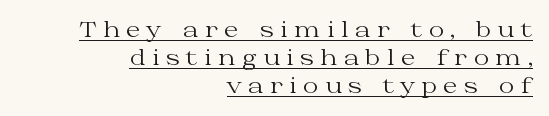
The image shows 21 px text type, upright; set right-aligned, normal line spacing (1.33x), unusually wide letter spacing (+0.3 em), underlined.
